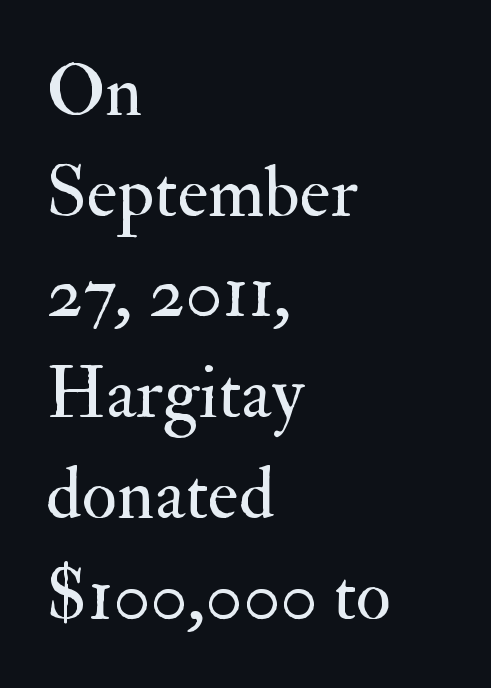
Q: Is the text bold? A: No.
Q: Is the text italic (slanted)? A: No, it is upright.
Q: Is the typeface a serif or a sans-serif typeface? A: Serif.
Q: Is the text underlined? A: No.
Q: How is the paragraph aligned? A: Left-aligned.
Q: Is the spacing between letters normal or unusually wide? A: Normal.
Q: Is the spacing between lines tight, normal or loose? A: Normal.
Q: Width (condensed, normal, or wide)? A: Normal.
Q: Stroke contrast? A: Medium.
Q: x-height? A: Small.
Q: Monospaced? A: No.
